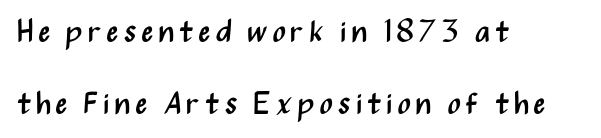
Rule under the text: the space is simply empty. The cut favours lightness, reaching ordinary text weight at its darkest. In CSS terms this would be text-align: left. If you measured baseline to baseline, you'd find a long distance. Are there feet on the stems? There aren't — it's a sans.
